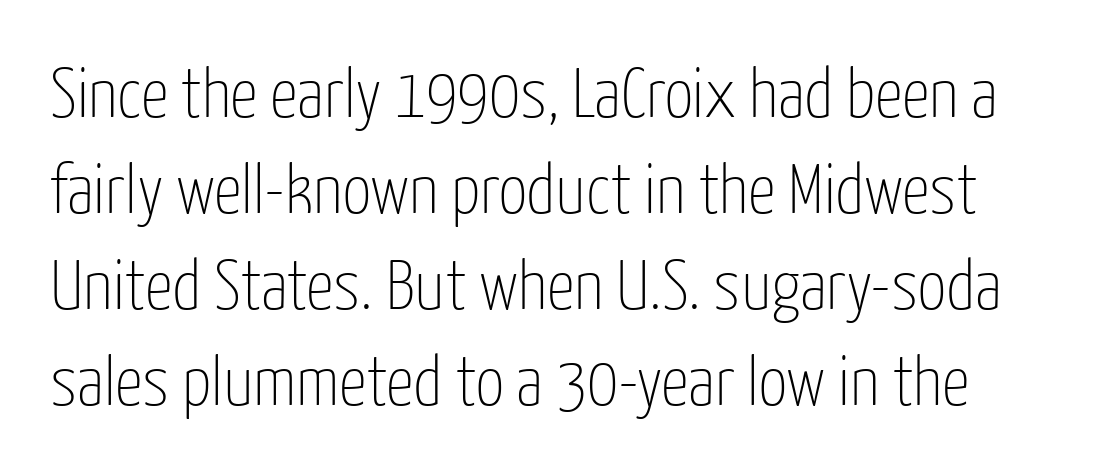
{"serif": "no", "italic": "no", "bold": "no", "weight": "thin", "width": "condensed", "stroke_contrast": "low", "x_height": "medium", "monospaced": "no", "underline": "no", "line_spacing": "normal", "line_spacing_ratio": 1.37, "letter_spacing": "normal", "letter_spacing_em": 0.0, "glyph_px": 70}
